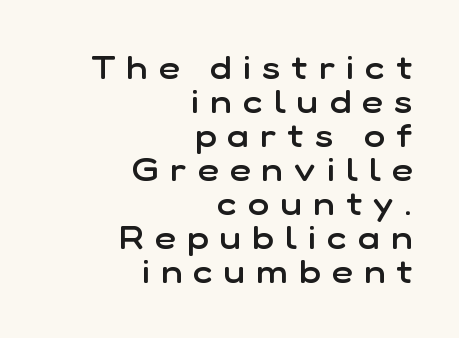
Q: Is the text bold? A: Semi-bold.
Q: Is the text italic (slanted)? A: No, it is upright.
Q: Is the typeface a serif or a sans-serif typeface? A: Sans-serif.
Q: Is the text underlined? A: No.
Q: How is the paragraph aligned? A: Right-aligned.
Q: Is the spacing between letters normal or unusually wide? A: Unusually wide.
Q: Is the spacing between lines tight, normal or loose? A: Tight.
Q: Width (condensed, normal, or wide)? A: Normal.
Q: Stroke contrast? A: Low.
Q: x-height? A: Medium.
Q: Monospaced? A: No.
